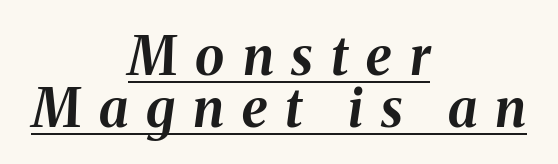
Visually the block forms a symmetrical silhouette, jagged on both flanks. The axis of the letterforms is tilted away from vertical. The face used here is rendered with a markedly widened letterfit. Emphasis by weight is at full strength: bold.
